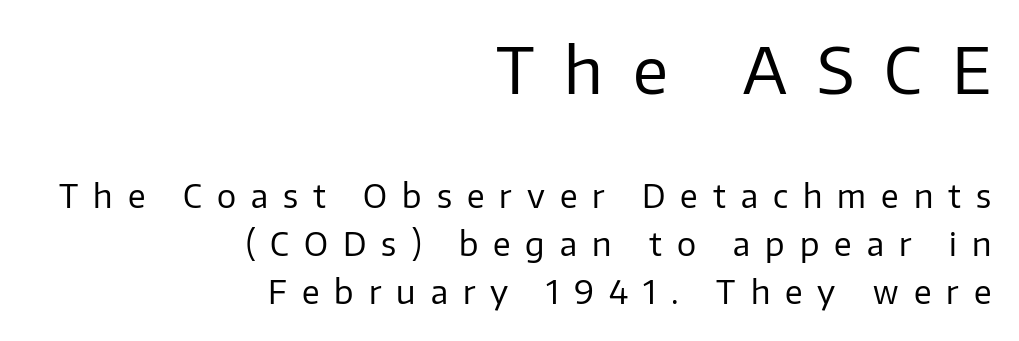
Q: Is the text bold? A: No.
Q: Is the text italic (slanted)? A: No, it is upright.
Q: Is the typeface a serif or a sans-serif typeface? A: Sans-serif.
Q: Is the text underlined? A: No.
Q: How is the paragraph aligned? A: Right-aligned.
Q: Is the spacing between letters normal or unusually wide? A: Unusually wide.
Q: Is the spacing between lines tight, normal or loose? A: Normal.
Q: Which block of text is set in a larger size, the first (top) or the second (bottom)? A: The first (top) one.
Q: Width (condensed, normal, or wide)? A: Normal.
Q: Stroke contrast? A: Low.
Q: x-height? A: Medium.
Q: Monospaced? A: No.
